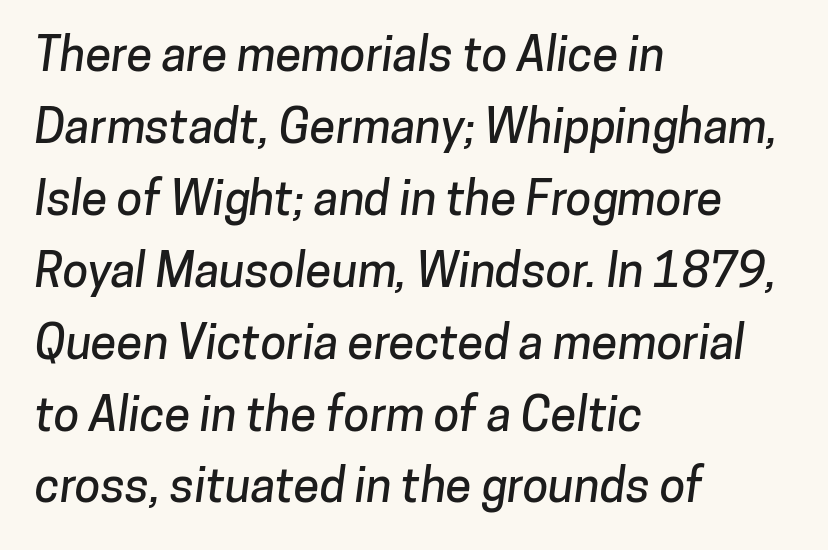
Q: Is the typeface a serif or a sans-serif typeface? A: Sans-serif.
Q: Is the text underlined? A: No.
Q: How is the paragraph aligned? A: Left-aligned.
Q: Is the spacing between letters normal or unusually wide? A: Normal.
Q: Is the spacing between lines tight, normal or loose? A: Normal.
Q: Width (condensed, normal, or wide)? A: Normal.
Q: Stroke contrast? A: Low.
Q: x-height? A: Medium.
Q: Monospaced? A: No.
